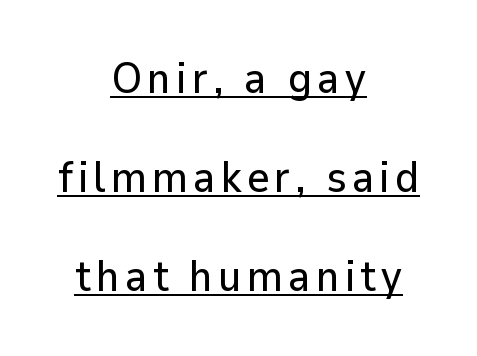
Q: Is the text italic (slanted)? A: No, it is upright.
Q: Is the typeface a serif or a sans-serif typeface? A: Sans-serif.
Q: Is the text underlined? A: Yes.
Q: How is the paragraph aligned? A: Centered.
Q: Is the spacing between lines tight, normal or loose? A: Loose.
Q: Width (condensed, normal, or wide)? A: Normal.
Q: Stroke contrast? A: Low.
Q: x-height? A: Medium.
Q: Monospaced? A: No.
